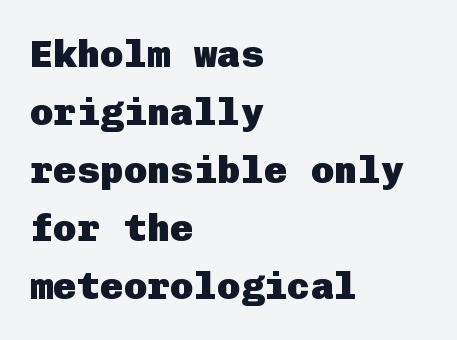
The rendering uses a moderate line-height, typical for paragraphs. Letters rest on an invisible, unmarked baseline. Left-aligned paragraph, ragged on the right. Designer's note — italics off, roman on. I'd describe the lettering as bold — thick and assertive.
